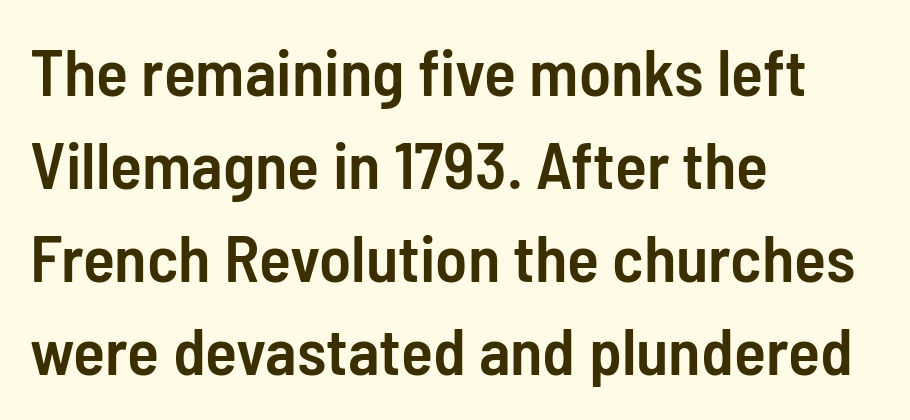
{"serif": "no", "italic": "no", "bold": "semi", "weight": "semibold", "width": "condensed", "stroke_contrast": "low", "x_height": "medium", "monospaced": "no", "underline": "no", "align": "left", "line_spacing": "normal", "line_spacing_ratio": 1.41, "letter_spacing": "normal", "letter_spacing_em": 0.0, "glyph_px": 66}
